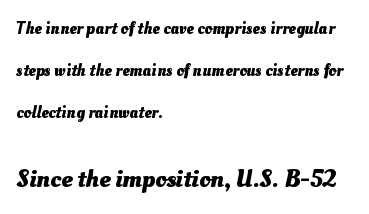
{"bold": "yes", "underline": "no", "align": "left", "line_spacing": "loose", "line_spacing_ratio": 2.46, "letter_spacing": "normal", "letter_spacing_em": 0.0, "larger_block": "second", "size_ratio": 1.47, "glyph_px": 25}
